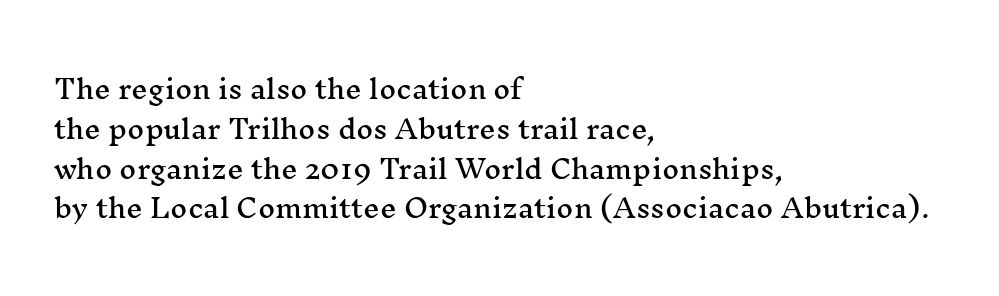
{"italic": "no", "underline": "no", "align": "left", "line_spacing": "normal", "line_spacing_ratio": 1.53, "letter_spacing": "normal", "letter_spacing_em": 0.0, "glyph_px": 26}
